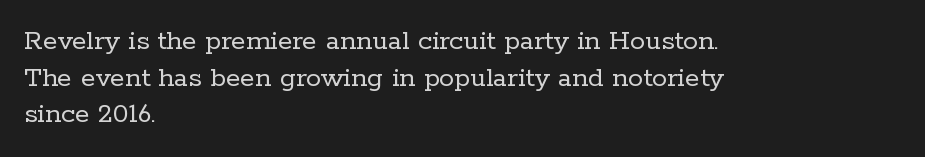
Compared with typical body copy, the letter spacing here is the same. No word sits above an underline. You can tell from the footed stems that serif type was used. Posture: vertical. The text block is weighted toward the left margin, trailing off unevenly rightward. Think of a printed novel: that variable character pitch is what you see here.
